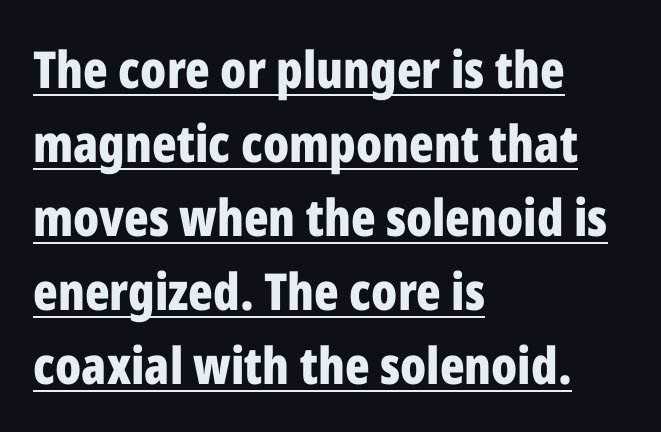
{"serif": "no", "italic": "no", "bold": "yes", "weight": "bold", "width": "condensed", "stroke_contrast": "low", "x_height": "medium", "monospaced": "no", "underline": "yes", "align": "left", "line_spacing": "normal", "line_spacing_ratio": 1.45, "letter_spacing": "normal", "letter_spacing_em": 0.0, "glyph_px": 51}
